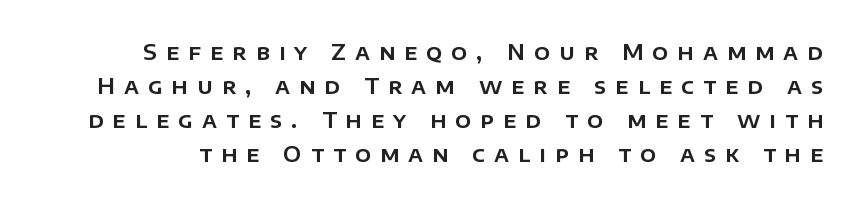
Q: Is the text italic (slanted)? A: No, it is upright.
Q: Is the text underlined? A: No.
Q: Is the spacing between letters normal or unusually wide? A: Unusually wide.
Q: Is the spacing between lines tight, normal or loose? A: Normal.
